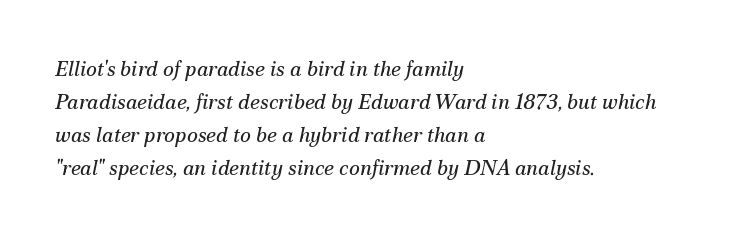
{"italic": "yes", "lean": "right", "slant_degrees": 12, "bold": "no", "underline": "no", "align": "left", "line_spacing": "normal", "line_spacing_ratio": 1.57, "letter_spacing": "normal", "letter_spacing_em": 0.0, "glyph_px": 21}
